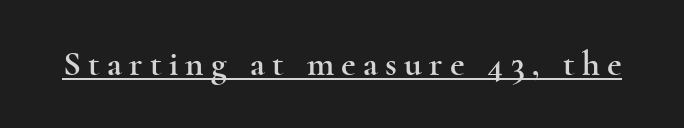
{"serif": "yes", "italic": "no", "width": "wide", "x_height": "small", "monospaced": "no", "underline": "yes", "letter_spacing": "wide", "letter_spacing_em": 0.21, "glyph_px": 35}
